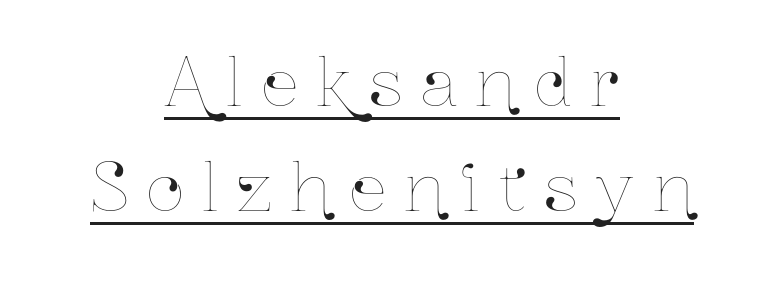
The image shows 65 px condensed type, upright; set centered, normal line spacing (1.62x), unusually wide letter spacing (+0.29 em), underlined; low stroke contrast and a medium x-height.
